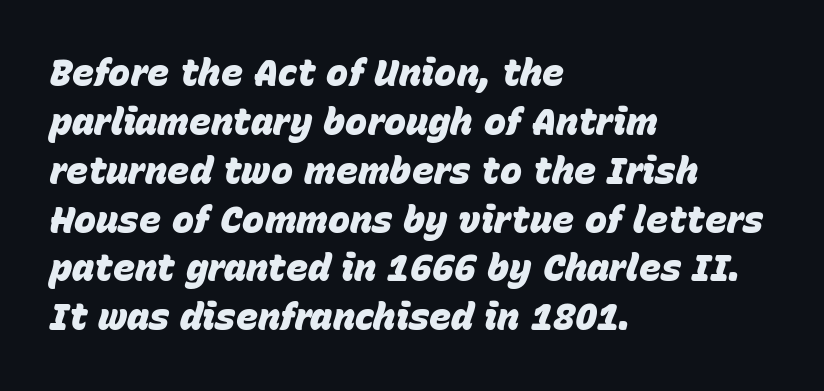
Q: Is the text bold? A: Yes.
Q: Is the text italic (slanted)? A: Yes, it leans right by about 15 degrees.
Q: Is the text underlined? A: No.
Q: How is the paragraph aligned? A: Left-aligned.
Q: Is the spacing between letters normal or unusually wide? A: Normal.
Q: Is the spacing between lines tight, normal or loose? A: Normal.
Q: Width (condensed, normal, or wide)? A: Normal.
Q: Stroke contrast? A: Low.
Q: x-height? A: Large.
Q: Monospaced? A: No.
